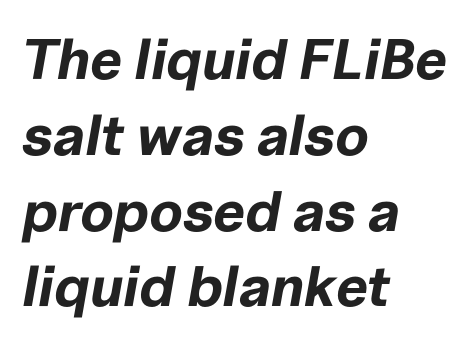
{"italic": "yes", "lean": "right", "slant_degrees": 10, "bold": "yes", "weight": "bold", "width": "normal", "stroke_contrast": "low", "x_height": "medium", "monospaced": "no", "underline": "no", "align": "left", "line_spacing": "normal", "line_spacing_ratio": 1.33, "letter_spacing": "normal", "letter_spacing_em": 0.0, "glyph_px": 57}
